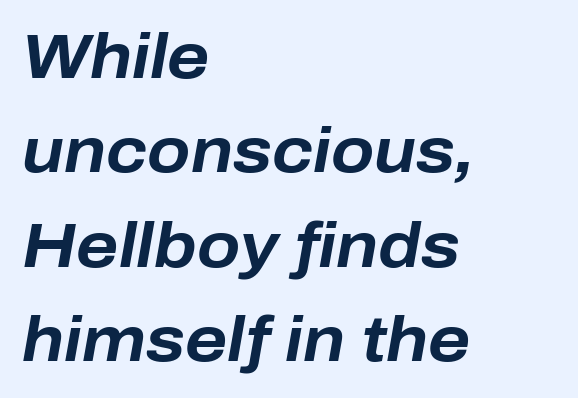
The image shows 63 px bold type, italic (leaning right); set left-aligned, normal line spacing (1.5x), normal letter spacing, not underlined; low stroke contrast and a medium x-height.
